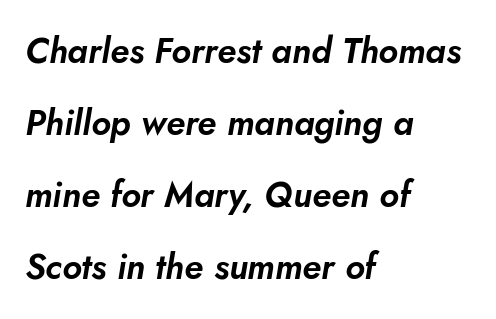
Q: Is the text italic (slanted)? A: Yes, it leans right by about 10 degrees.
Q: Is the text underlined? A: No.
Q: How is the paragraph aligned? A: Left-aligned.
Q: Is the spacing between letters normal or unusually wide? A: Normal.
Q: Is the spacing between lines tight, normal or loose? A: Loose.
Q: Width (condensed, normal, or wide)? A: Normal.
Q: Stroke contrast? A: Low.
Q: x-height? A: Small.
Q: Monospaced? A: No.
